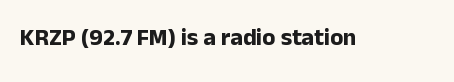
Q: Is the text bold? A: Yes.
Q: Is the text italic (slanted)? A: No, it is upright.
Q: Is the text underlined? A: No.
Q: Is the spacing between letters normal or unusually wide? A: Normal.
